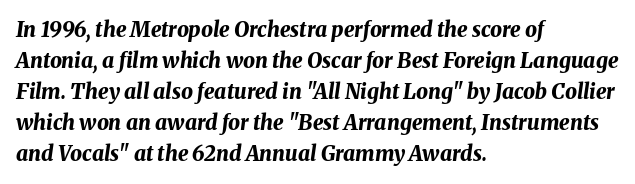
The image shows 21 px bold type, italic (leaning right); set left-aligned, normal line spacing (1.48x), normal letter spacing, not underlined.
